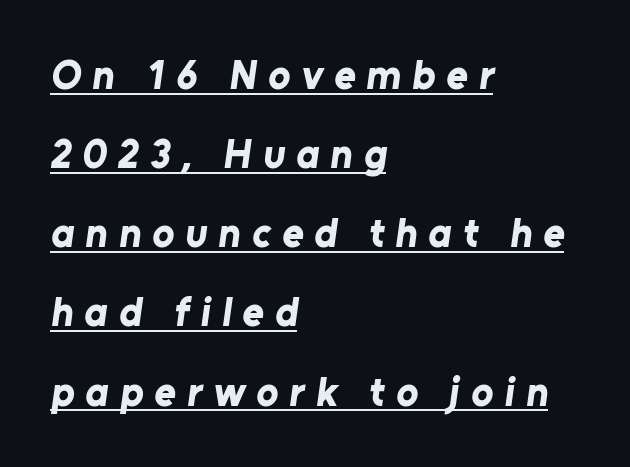
Where is the straight margin? On the left. The glyphs in this specimen are sans serif. The glyphs have the mass of a bold cut. Short note: letters widely spaced. A typographer would call this underscored text. Think of a printed novel: that variable character pitch is what you see here.
